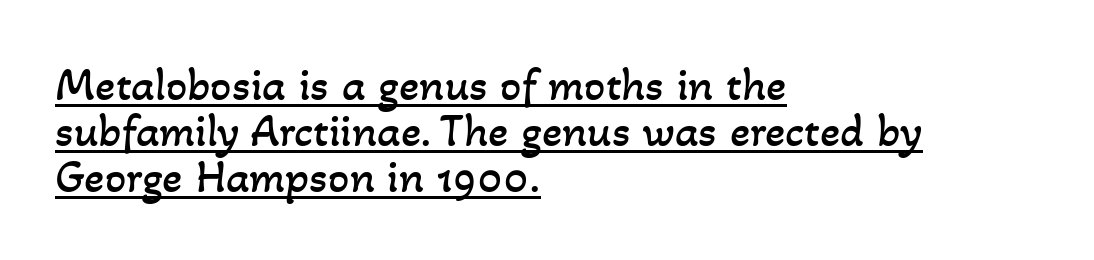
Characters follow at the spacing the type designer built in. This sample has the flowing, uneven cadence of proportional lettering. Which margin do the lines hug? The left one — the right edge is uneven. Every word sits above its own underline. Closely set lines give the paragraph a compact silhouette. The weight would be labelled regular, book, light, or lighter still.
